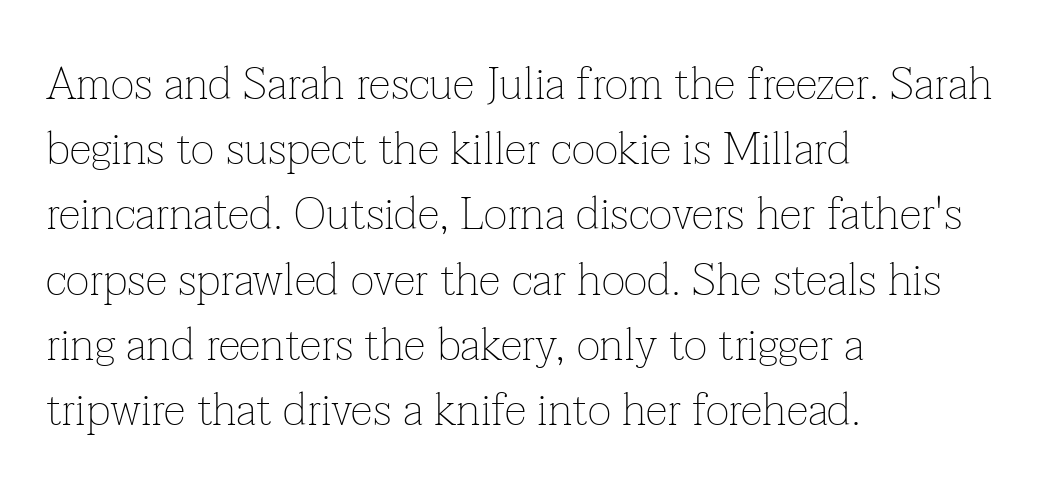
{"serif": "yes", "italic": "no", "bold": "no", "weight": "thin", "width": "normal", "stroke_contrast": "low", "x_height": "medium", "monospaced": "no", "underline": "no", "align": "left", "line_spacing": "normal", "line_spacing_ratio": 1.45, "letter_spacing": "normal", "letter_spacing_em": 0.0, "glyph_px": 45}
